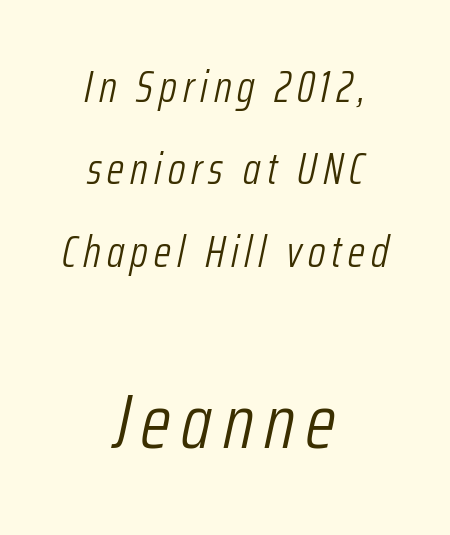
{"italic": "yes", "lean": "right", "slant_degrees": 12, "bold": "no", "weight": "light", "width": "condensed", "stroke_contrast": "low", "x_height": "medium", "monospaced": "no", "underline": "no", "align": "center", "line_spacing_ratio": 1.87, "larger_block": "second", "size_ratio": 1.75, "glyph_px": 77}
